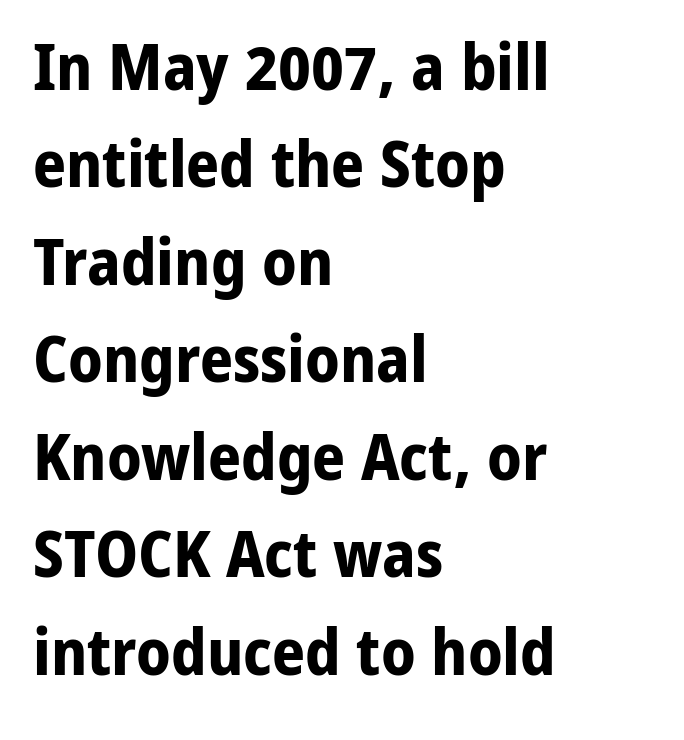
{"serif": "no", "italic": "no", "bold": "yes", "weight": "bold", "width": "normal", "stroke_contrast": "low", "x_height": "medium", "monospaced": "no", "underline": "no", "align": "left", "line_spacing": "normal", "line_spacing_ratio": 1.5, "letter_spacing": "normal", "letter_spacing_em": 0.0, "glyph_px": 65}
